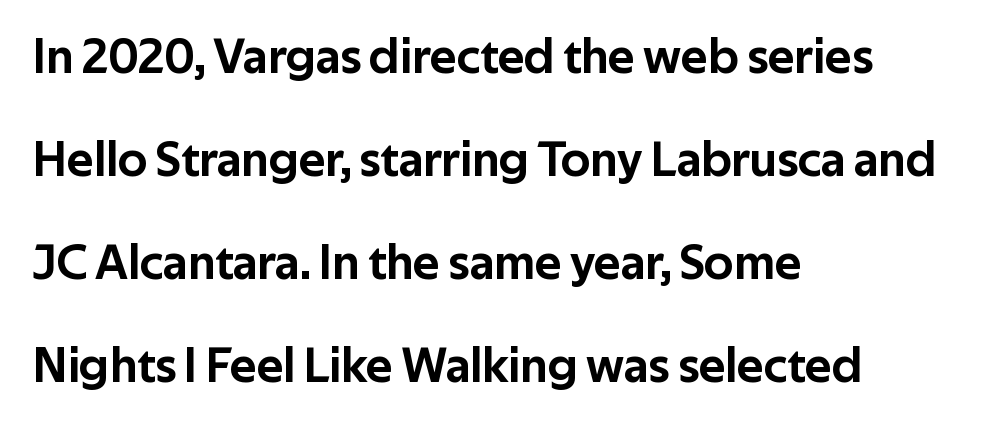
Loosely led — the rows are spread out. Each line starts at the same left margin while the right side varies. The lettering stays uniformly vertical, giving the passage a roman look. The face used here is proportionally spaced, like ordinary book or web type.
